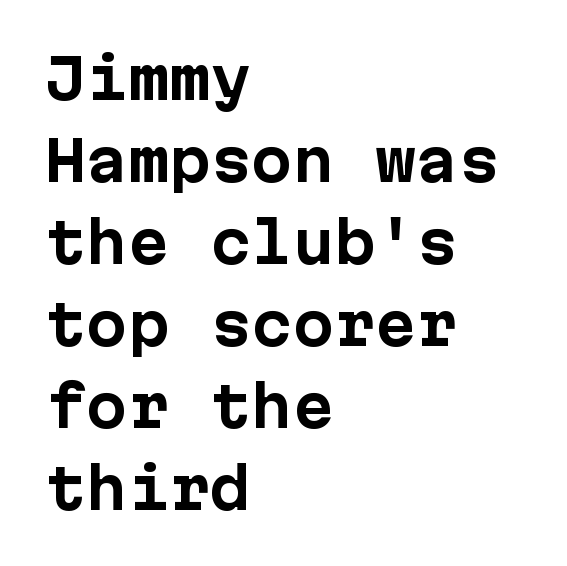
Q: Is the text bold? A: Yes.
Q: Is the text italic (slanted)? A: No, it is upright.
Q: Is the typeface a serif or a sans-serif typeface? A: Sans-serif.
Q: Is the text underlined? A: No.
Q: How is the paragraph aligned? A: Left-aligned.
Q: Is the spacing between letters normal or unusually wide? A: Normal.
Q: Is the spacing between lines tight, normal or loose? A: Normal.
Q: Width (condensed, normal, or wide)? A: Normal.
Q: Stroke contrast? A: Low.
Q: x-height? A: Medium.
Q: Monospaced? A: Yes.
